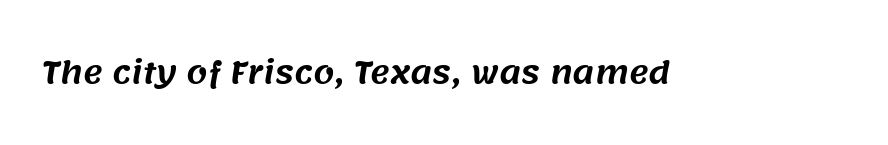
The image shows 30 px sans-serif type; set normal letter spacing, not underlined; medium stroke contrast and a large x-height.
